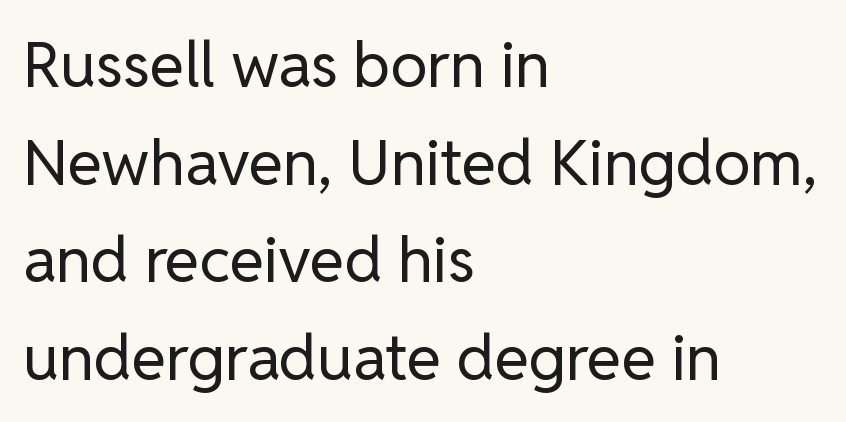
The image shows 63 px regular-weight sans-serif type, upright; set left-aligned, normal line spacing (1.55x), normal letter spacing, not underlined; low stroke contrast and a medium x-height.
